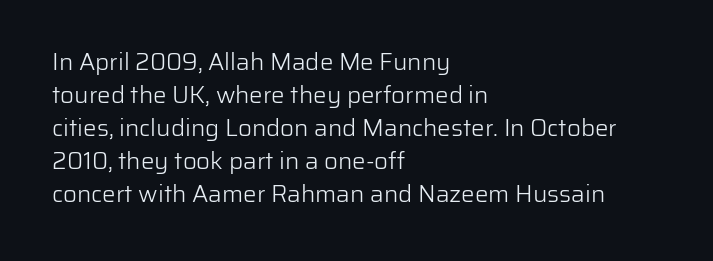
Horizontally, the lines are justified to the leading edge only. A roman cut, with each character standing at attention. The lines sit at an ordinary, default distance from one another. The font sits on the lighter half of the weight spectrum, regular included. Just letters on the line, the space beneath them empty. Standard letterfit; no display-style spreading of the glyphs.
